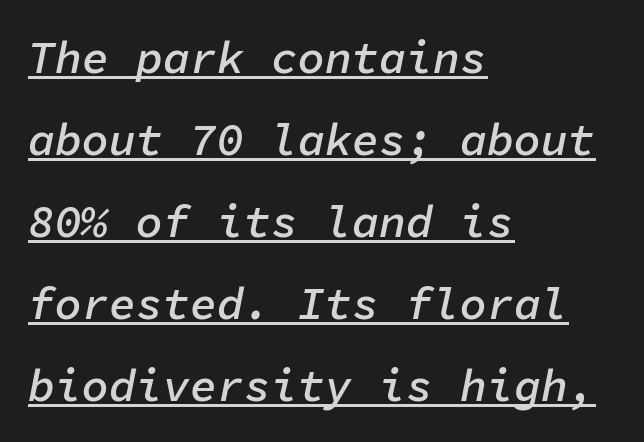
The image shows 45 px semibold type, italic (leaning right), monospaced; set left-aligned, line spacing 1.82x, normal letter spacing, underlined; low stroke contrast and a medium x-height.
